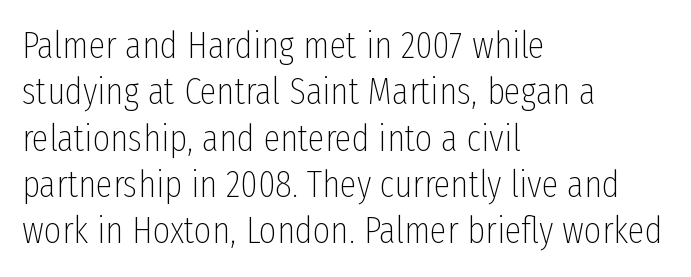
Students, note that the glyphs here touch the page at normal intervals. Serif or sans? Sans — the stroke terminals are bare. Italic? Not at all — the glyphs are vertical. The strip under each line holds only bare page.
